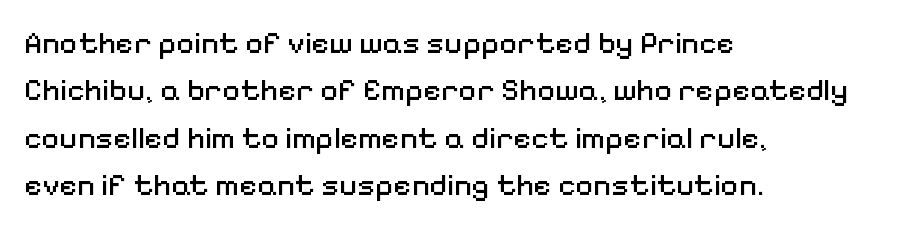
The lettering stays uniformly vertical, giving the passage a roman look. What kind of face is this? One without serifs — a sans. These lines are set flush left with a ragged right edge. A quiet, ordinary-to-light weight characterises the typeface.
